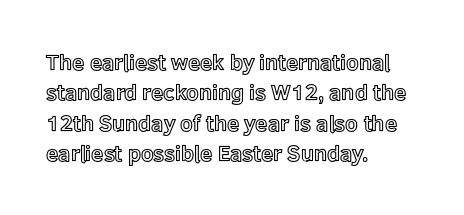
Descenders are the only things crossing below the line. The paragraph has a hard left edge and a soft right edge. Nothing unusual about the tracking: characters are spaced as the font intends. Vertically, the passage feels balanced, rows spaced as you'd expect. If you drew a line through each stem, it would be perfectly vertical.
